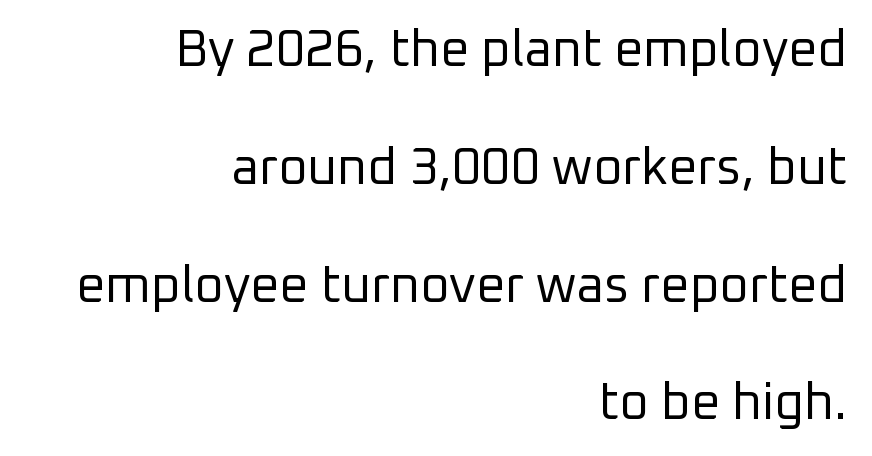
Q: Is the text bold? A: No.
Q: Is the text italic (slanted)? A: No, it is upright.
Q: Is the typeface a serif or a sans-serif typeface? A: Sans-serif.
Q: Is the text underlined? A: No.
Q: How is the paragraph aligned? A: Right-aligned.
Q: Is the spacing between letters normal or unusually wide? A: Normal.
Q: Is the spacing between lines tight, normal or loose? A: Loose.
Q: Width (condensed, normal, or wide)? A: Normal.
Q: Stroke contrast? A: Low.
Q: x-height? A: Medium.
Q: Monospaced? A: No.
